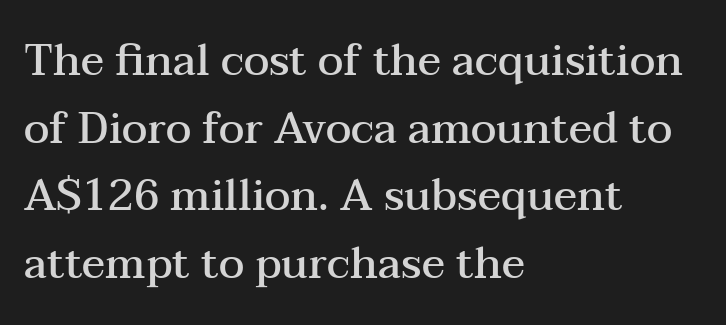
Check under the words: just untouched page. The paragraph shown leans on its left margin. The face used here is proportionally spaced, like ordinary book or web type. This is serif lettering, the kind often seen in printed books. Tracking here is standard; glyphs follow each other at the usual distance.
